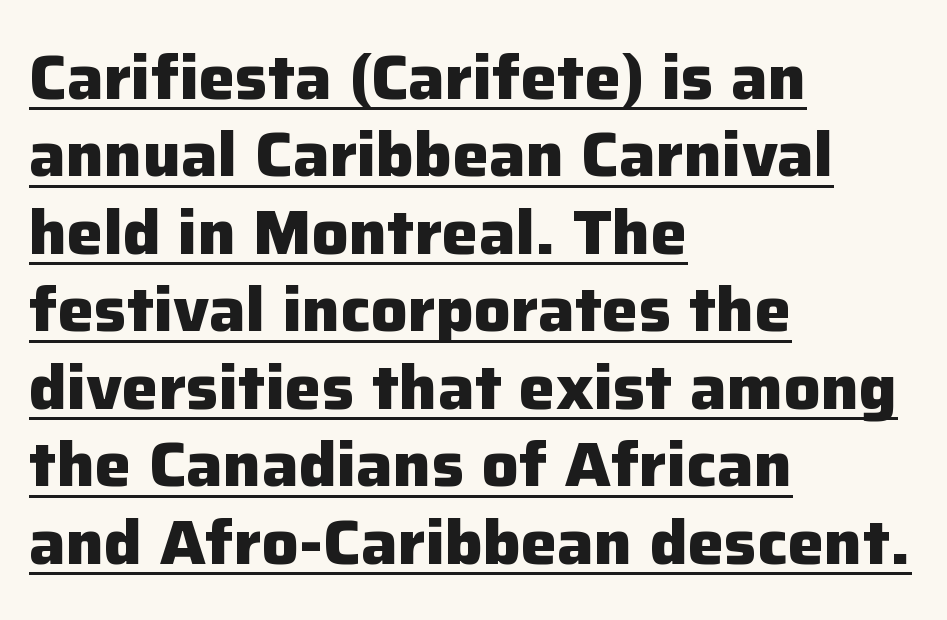
{"serif": "no", "italic": "no", "bold": "yes", "weight": "heavy", "width": "normal", "stroke_contrast": "low", "x_height": "medium", "monospaced": "no", "underline": "yes", "align": "left", "line_spacing": "normal", "line_spacing_ratio": 1.27, "letter_spacing": "normal", "letter_spacing_em": 0.0, "glyph_px": 61}
